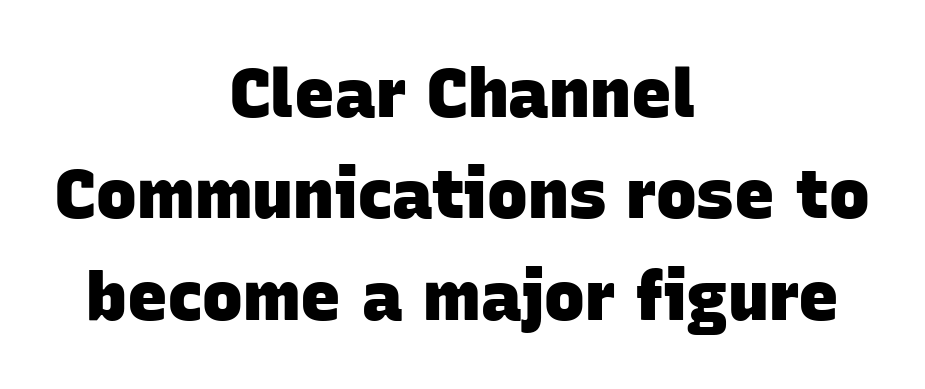
{"serif": "no", "bold": "yes", "weight": "heavy", "width": "normal", "stroke_contrast": "low", "x_height": "large", "monospaced": "no", "underline": "no", "align": "center", "line_spacing": "normal", "line_spacing_ratio": 1.49, "letter_spacing": "normal", "letter_spacing_em": 0.0, "glyph_px": 68}
